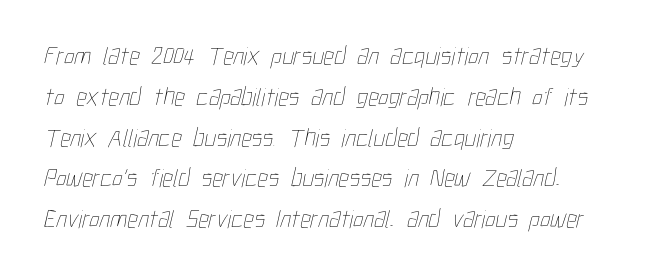
{"bold": "no", "underline": "no", "align": "left", "line_spacing": "normal", "line_spacing_ratio": 1.57, "letter_spacing": "normal", "letter_spacing_em": 0.0, "glyph_px": 26}
